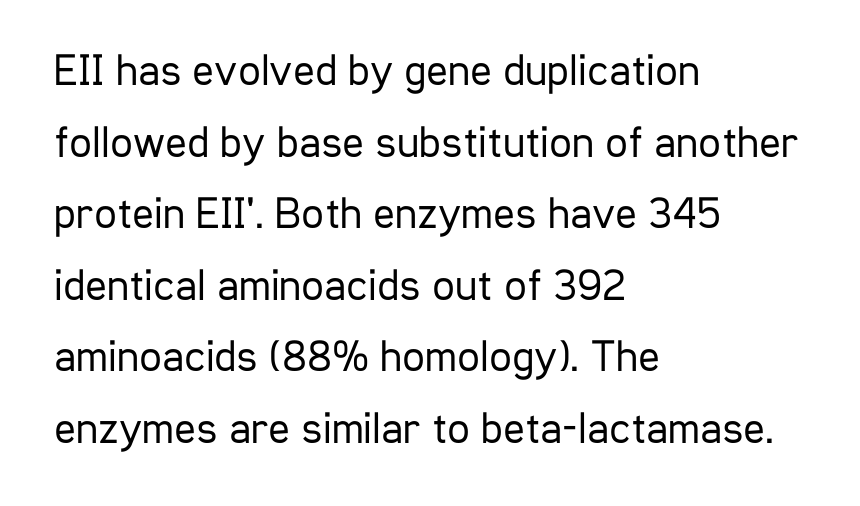
{"serif": "no", "italic": "no", "bold": "no", "weight": "regular", "width": "condensed", "stroke_contrast": "low", "x_height": "medium", "monospaced": "no", "underline": "no", "align": "left", "line_spacing": "normal", "line_spacing_ratio": 1.59, "letter_spacing": "normal", "letter_spacing_em": 0.0, "glyph_px": 45}
